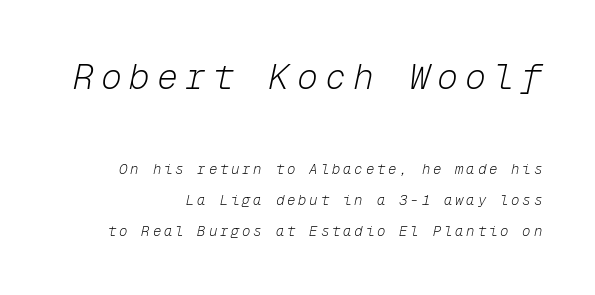
Q: Is the text bold? A: No.
Q: Is the text italic (slanted)? A: Yes, it leans right by about 12 degrees.
Q: Is the text underlined? A: No.
Q: How is the paragraph aligned? A: Right-aligned.
Q: Is the spacing between letters normal or unusually wide? A: Unusually wide.
Q: Is the spacing between lines tight, normal or loose? A: Loose.
Q: Which block of text is set in a larger size, the first (top) or the second (bottom)? A: The first (top) one.
Q: Width (condensed, normal, or wide)? A: Normal.
Q: Stroke contrast? A: Low.
Q: x-height? A: Medium.
Q: Monospaced? A: Yes.
